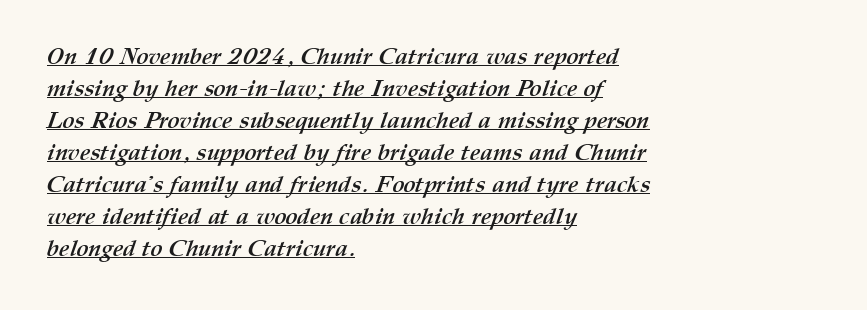
The image shows 23 px bold type; set left-aligned, normal line spacing (1.39x), normal letter spacing, underlined.
